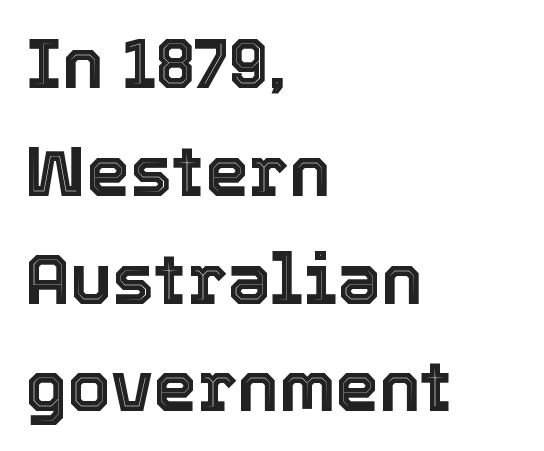
{"italic": "no", "width": "normal", "x_height": "medium", "monospaced": "no", "underline": "no", "align": "left", "line_spacing": "normal", "line_spacing_ratio": 1.54, "letter_spacing": "normal", "letter_spacing_em": 0.0, "glyph_px": 70}
